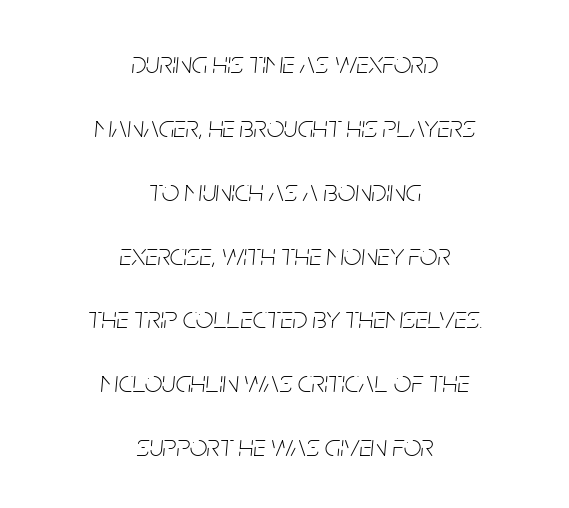
{"italic": "yes", "lean": "right", "slant_degrees": 5, "bold": "no", "weight": "thin", "width": "condensed", "stroke_contrast": "low", "x_height": "large", "monospaced": "no", "underline": "no", "align": "center", "line_spacing": "loose", "line_spacing_ratio": 2.06, "letter_spacing": "normal", "letter_spacing_em": 0.0, "glyph_px": 31}
